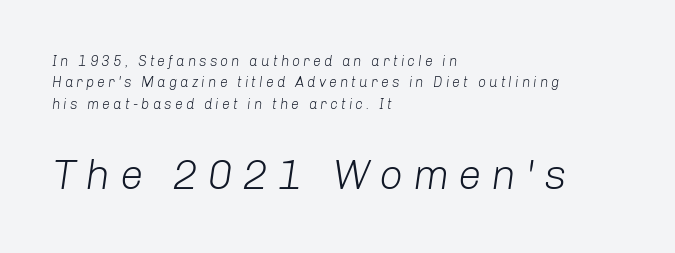
Quick note: underline off. Type size steps up from the first block to the second. Tracking value appears strongly positive — letters spread wide. Is the type slanted? Yes — the strokes lean at a clear angle. Note the varied advance widths — an 'i' is clearly narrower than an 'm'.
